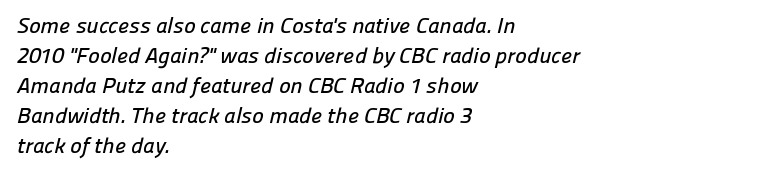
{"underline": "no", "align": "left", "line_spacing": "normal", "line_spacing_ratio": 1.36, "letter_spacing": "normal", "letter_spacing_em": 0.0, "glyph_px": 22}
